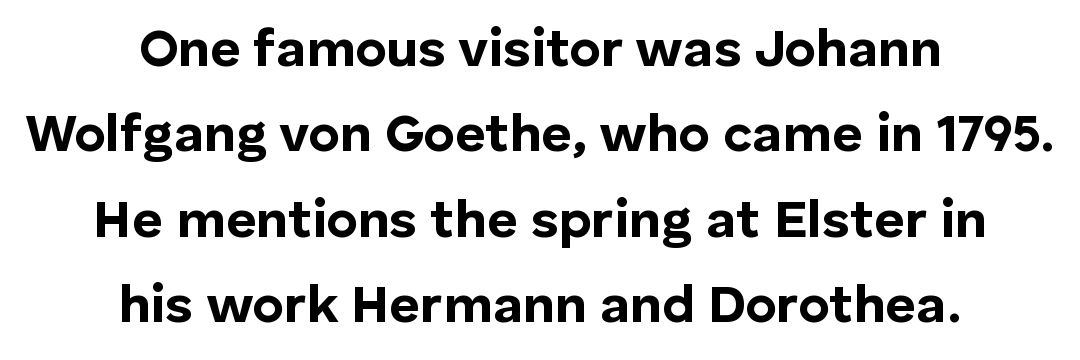
The image shows 53 px bold sans-serif type, upright; set centered, normal line spacing (1.61x), normal letter spacing, not underlined; low stroke contrast and a medium x-height.
